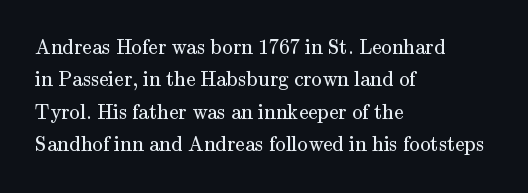
Q: Is the text bold? A: No.
Q: Is the text italic (slanted)? A: No, it is upright.
Q: Is the text underlined? A: No.
Q: How is the paragraph aligned? A: Left-aligned.
Q: Is the spacing between letters normal or unusually wide? A: Normal.
Q: Is the spacing between lines tight, normal or loose? A: Normal.
